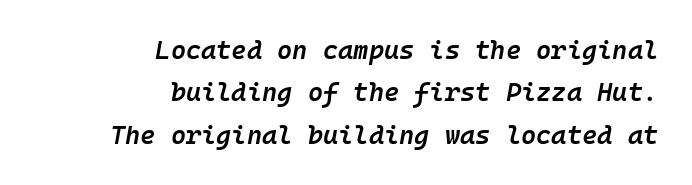
Q: Is the text bold? A: Semi-bold.
Q: Is the text italic (slanted)? A: Yes, it leans right by about 10 degrees.
Q: Is the text underlined? A: No.
Q: How is the paragraph aligned? A: Right-aligned.
Q: Is the spacing between letters normal or unusually wide? A: Normal.
Q: Is the spacing between lines tight, normal or loose? A: Normal.
